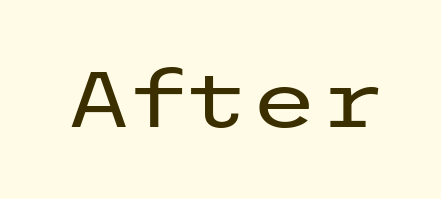
{"serif": "no", "italic": "no", "bold": "no", "weight": "regular", "width": "wide", "stroke_contrast": "low", "x_height": "medium", "underline": "no", "letter_spacing": "normal", "letter_spacing_em": 0.0, "glyph_px": 78}
